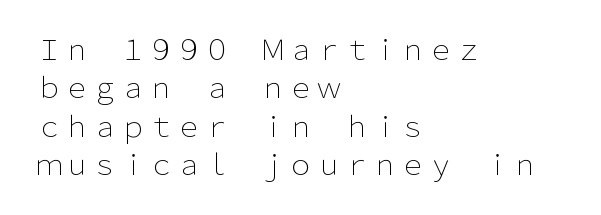
Q: Is the text bold? A: No.
Q: Is the text italic (slanted)? A: No, it is upright.
Q: Is the typeface a serif or a sans-serif typeface? A: Sans-serif.
Q: Is the text underlined? A: No.
Q: How is the paragraph aligned? A: Left-aligned.
Q: Is the spacing between letters normal or unusually wide? A: Normal.
Q: Is the spacing between lines tight, normal or loose? A: Normal.
Q: Width (condensed, normal, or wide)? A: Normal.
Q: Stroke contrast? A: Low.
Q: x-height? A: Medium.
Q: Monospaced? A: No.
